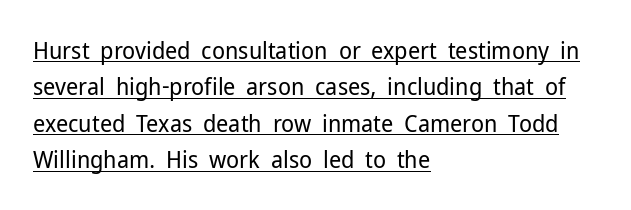
{"italic": "no", "bold": "no", "underline": "yes", "align": "left", "line_spacing": "normal", "line_spacing_ratio": 1.52, "letter_spacing": "normal", "letter_spacing_em": 0.0, "glyph_px": 24}
